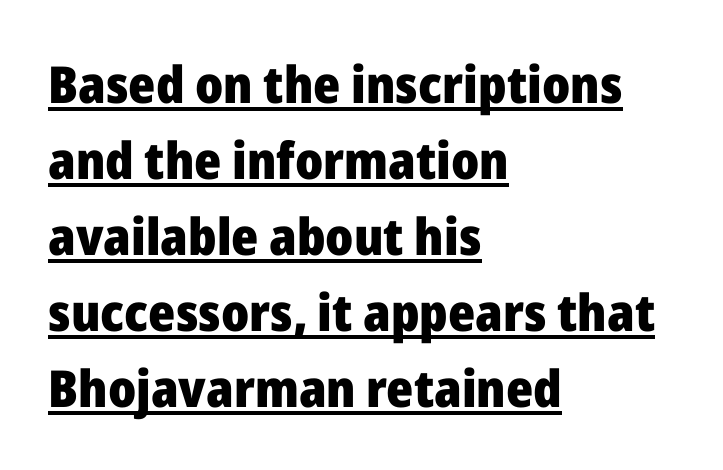
{"serif": "no", "italic": "no", "bold": "yes", "weight": "heavy", "width": "normal", "stroke_contrast": "low", "x_height": "medium", "monospaced": "no", "underline": "yes", "align": "left", "line_spacing": "normal", "line_spacing_ratio": 1.49, "letter_spacing": "normal", "letter_spacing_em": 0.0, "glyph_px": 51}
